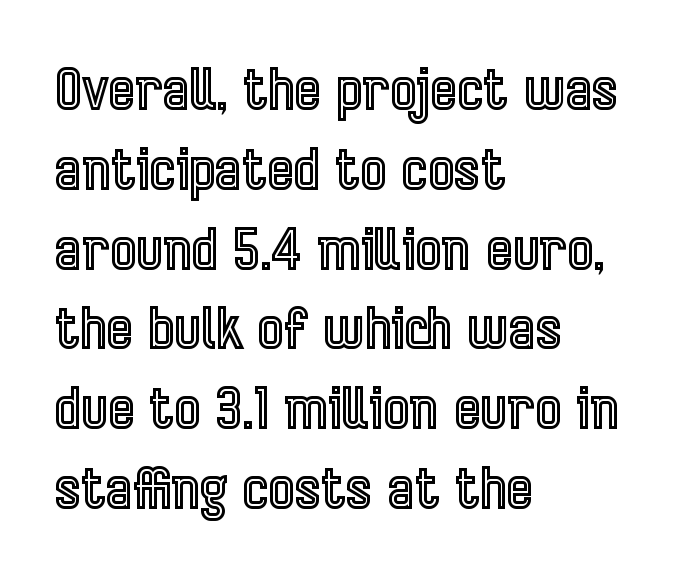
The lettering holds an erect, upright posture throughout. Looks like regular typesetting: each glyph gets only the width it needs. Here the glyphs are tracked normally, forming tight word shapes. Layout note: lines flush left. What's the leading like? Ordinary, nothing unusual.
